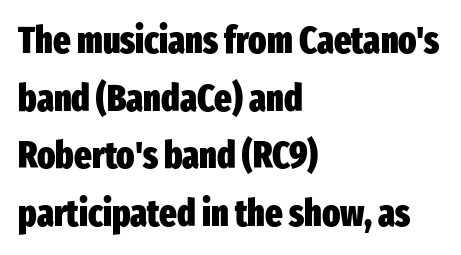
Q: Is the text bold? A: Yes.
Q: Is the text italic (slanted)? A: No, it is upright.
Q: Is the typeface a serif or a sans-serif typeface? A: Sans-serif.
Q: Is the text underlined? A: No.
Q: How is the paragraph aligned? A: Left-aligned.
Q: Is the spacing between letters normal or unusually wide? A: Normal.
Q: Is the spacing between lines tight, normal or loose? A: Normal.
Q: Width (condensed, normal, or wide)? A: Condensed.
Q: Stroke contrast? A: Low.
Q: x-height? A: Medium.
Q: Monospaced? A: No.
